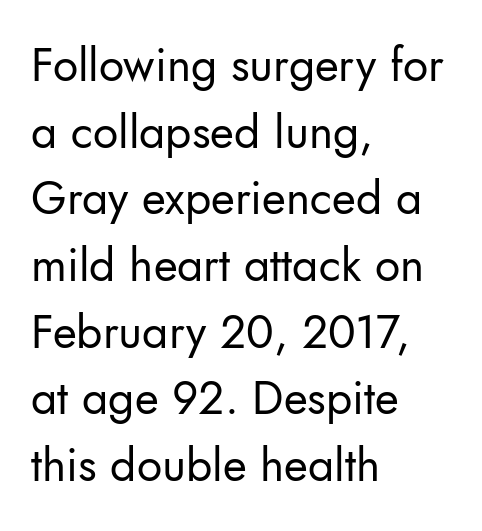
The image shows 46 px regular-weight sans-serif type, upright; set left-aligned, normal line spacing (1.45x), normal letter spacing, not underlined; low stroke contrast and a small x-height.
